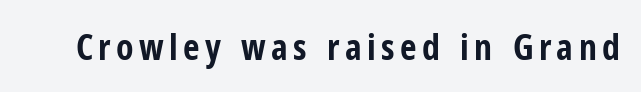
{"serif": "no", "italic": "no", "bold": "yes", "weight": "bold", "width": "condensed", "stroke_contrast": "low", "x_height": "medium", "monospaced": "no", "underline": "no", "glyph_px": 36}
